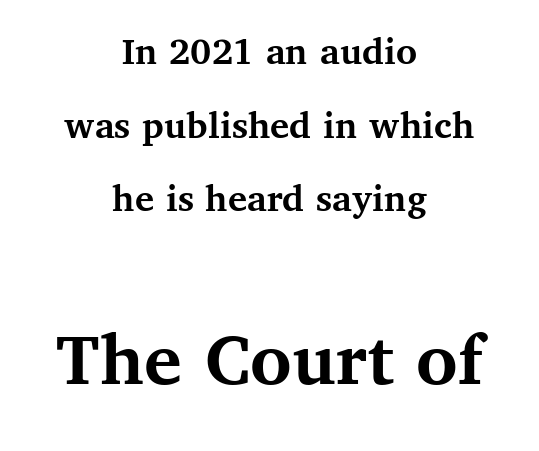
Q: Is the text bold? A: Yes.
Q: Is the text italic (slanted)? A: No, it is upright.
Q: Is the typeface a serif or a sans-serif typeface? A: Serif.
Q: Is the text underlined? A: No.
Q: How is the paragraph aligned? A: Centered.
Q: Is the spacing between letters normal or unusually wide? A: Normal.
Q: Which block of text is set in a larger size, the first (top) or the second (bottom)? A: The second (bottom) one.
Q: Width (condensed, normal, or wide)? A: Normal.
Q: Stroke contrast? A: Medium.
Q: x-height? A: Medium.
Q: Monospaced? A: No.
